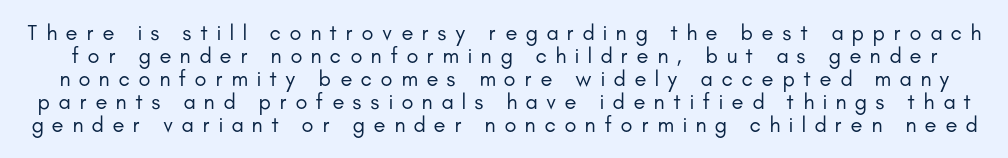
The image shows 22 px text type, upright; set tight line spacing (1.05x), unusually wide letter spacing (+0.39 em), not underlined.
